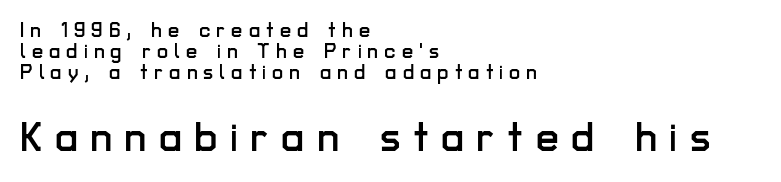
The image shows 41 px sans-serif type, upright; set left-aligned, tight line spacing (1.06x), unusually wide letter spacing (+0.3 em), not underlined; the second (bottom) block is 2.05x larger; low stroke contrast and a medium x-height.
